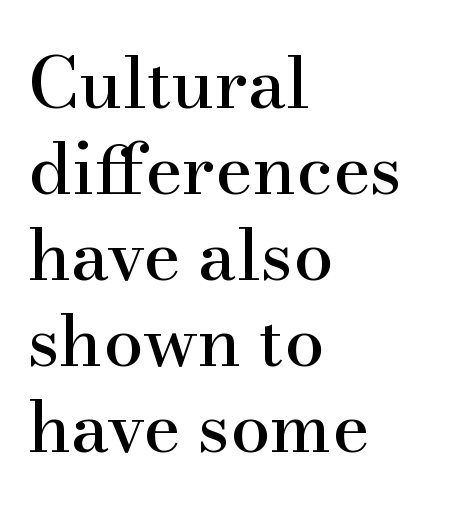
The image shows 71 px serif type, upright; set left-aligned, line spacing 1.21x, normal letter spacing, not underlined; high stroke contrast and a small x-height.
